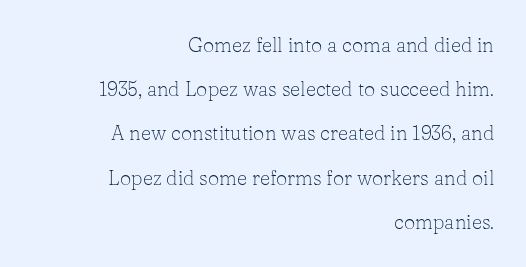
Q: Is the text bold? A: No.
Q: Is the text italic (slanted)? A: No, it is upright.
Q: Is the text underlined? A: No.
Q: How is the paragraph aligned? A: Right-aligned.
Q: Is the spacing between letters normal or unusually wide? A: Normal.
Q: Is the spacing between lines tight, normal or loose? A: Loose.
